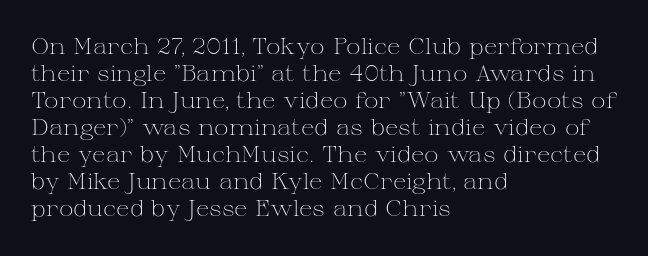
Beneath every word, the page is bare. The lettering holds an erect, upright posture throughout. Caption: face not bold, strokes unweighted. The gaps between neighbouring characters are ordinary and unremarkable.
